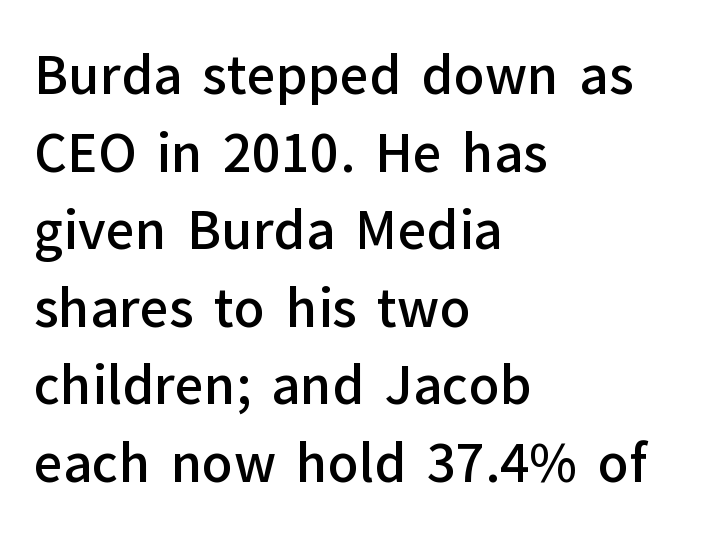
The image shows 51 px semibold sans-serif type, upright; set left-aligned, normal line spacing (1.52x), normal letter spacing, not underlined; low stroke contrast and a medium x-height.
